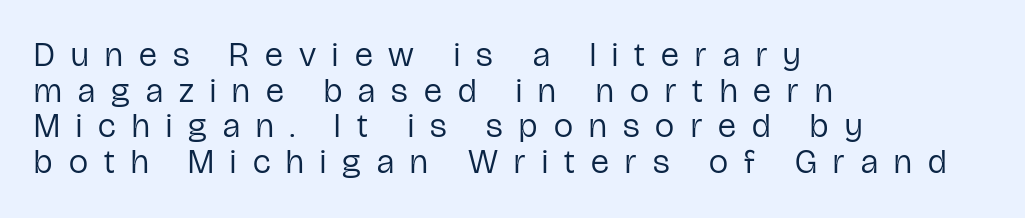
The image shows 34 px regular-weight, condensed sans-serif type, upright; set left-aligned, tight line spacing (1.05x), unusually wide letter spacing (+0.48 em), not underlined; low stroke contrast and a medium x-height.
